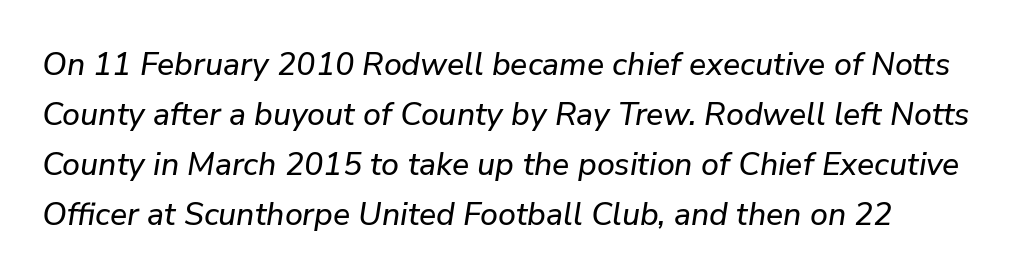
Q: Is the text italic (slanted)? A: Yes, it leans right by about 9 degrees.
Q: Is the text underlined? A: No.
Q: Is the spacing between letters normal or unusually wide? A: Normal.
Q: Is the spacing between lines tight, normal or loose? A: Normal.
Q: Width (condensed, normal, or wide)? A: Normal.
Q: Stroke contrast? A: Low.
Q: x-height? A: Medium.
Q: Monospaced? A: No.
